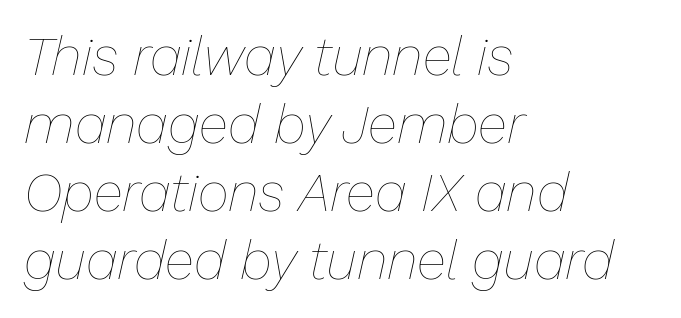
Q: Is the text bold? A: No.
Q: Is the text italic (slanted)? A: Yes, it leans right by about 13 degrees.
Q: Is the text underlined? A: No.
Q: How is the paragraph aligned? A: Left-aligned.
Q: Is the spacing between letters normal or unusually wide? A: Normal.
Q: Is the spacing between lines tight, normal or loose? A: Normal.
Q: Width (condensed, normal, or wide)? A: Normal.
Q: Stroke contrast? A: Low.
Q: x-height? A: Medium.
Q: Monospaced? A: No.
